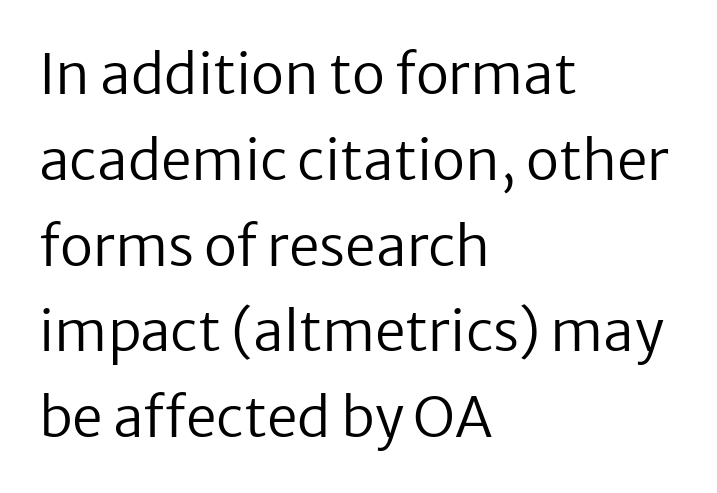
{"serif": "no", "italic": "no", "bold": "no", "weight": "regular", "width": "normal", "stroke_contrast": "low", "x_height": "medium", "monospaced": "no", "underline": "no", "align": "left", "line_spacing": "normal", "line_spacing_ratio": 1.56, "letter_spacing": "normal", "letter_spacing_em": 0.0, "glyph_px": 55}
